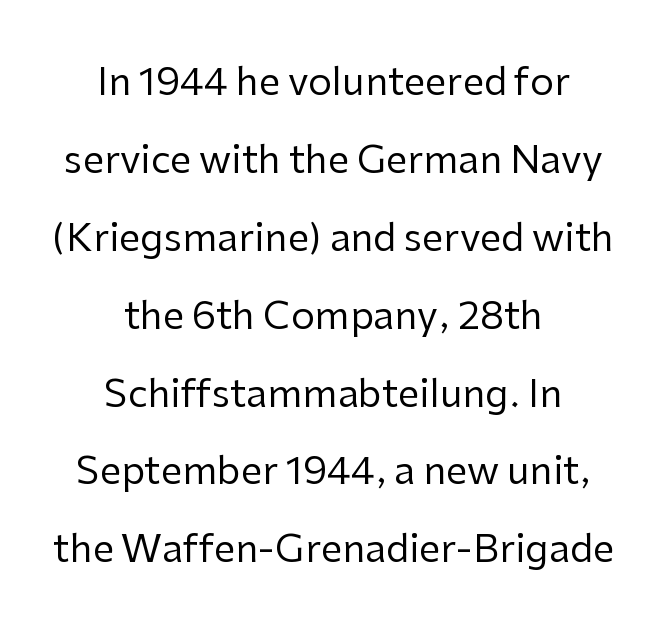
The image shows 38 px regular-weight sans-serif type, upright; set centered, loose line spacing (2.05x), normal letter spacing, not underlined; low stroke contrast and a medium x-height.
